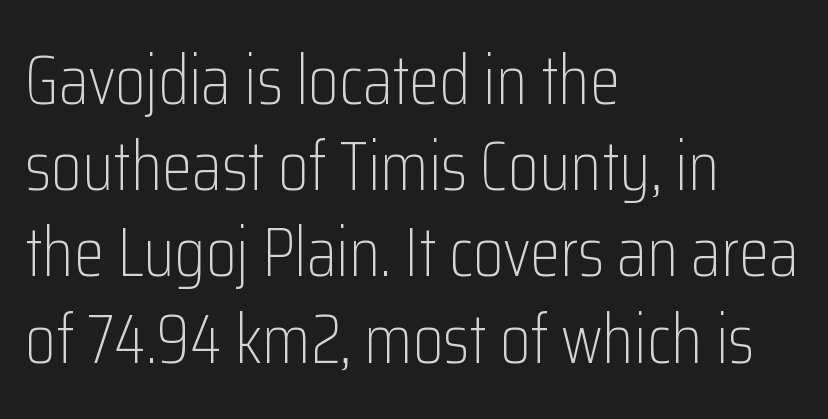
Q: Is the text bold? A: No.
Q: Is the text italic (slanted)? A: No, it is upright.
Q: Is the typeface a serif or a sans-serif typeface? A: Sans-serif.
Q: Is the text underlined? A: No.
Q: How is the paragraph aligned? A: Left-aligned.
Q: Is the spacing between letters normal or unusually wide? A: Normal.
Q: Is the spacing between lines tight, normal or loose? A: Normal.
Q: Width (condensed, normal, or wide)? A: Condensed.
Q: Stroke contrast? A: Low.
Q: x-height? A: Medium.
Q: Monospaced? A: No.
